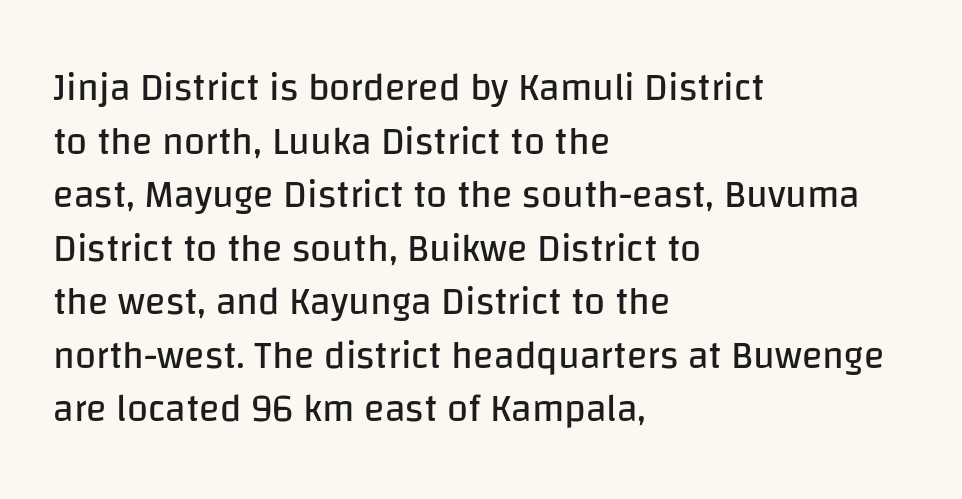
You can tell it's not italic because the verticals are truly vertical. Vertical spacing — default. Is this a fixed-width face? No — the glyphs have proportional, varying widths. No heavy texture on the line: the type isn't bold. These lines keep a tight, regular rhythm from letter to letter.
